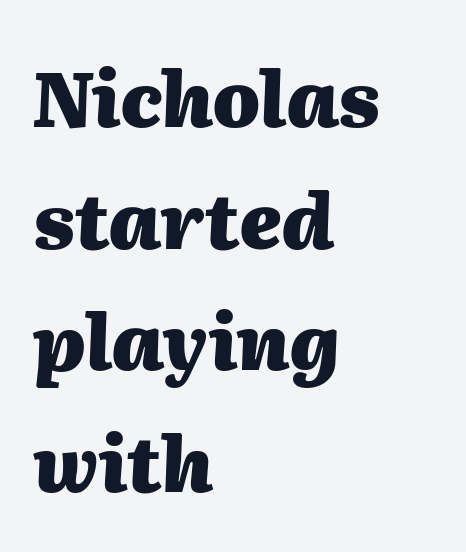
{"italic": "yes", "lean": "right", "slant_degrees": 2, "bold": "yes", "weight": "heavy", "width": "normal", "stroke_contrast": "medium", "x_height": "medium", "monospaced": "no", "underline": "no", "align": "left", "line_spacing": "normal", "line_spacing_ratio": 1.6, "letter_spacing": "normal", "letter_spacing_em": 0.0, "glyph_px": 76}
